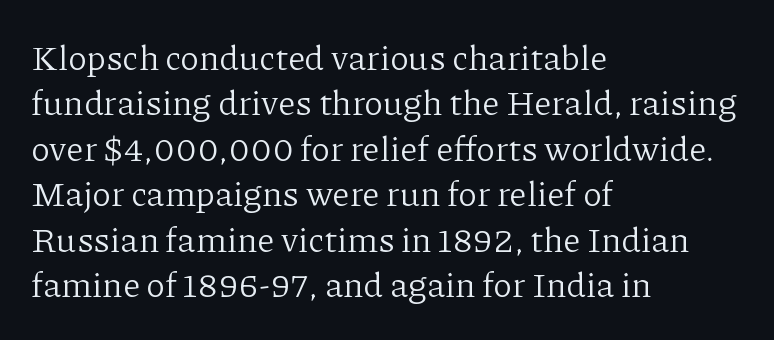
The type is set solid horizontally, with unmodified tracking. Does the copy run flush right? No — it runs flush left. No chunkiness to these letters — they're not bold. You could not count columns in this text — the font is proportionally spaced. Vertically, the passage feels balanced, rows spaced as you'd expect. Serif or sans? Serif — the stroke terminals have little feet.
